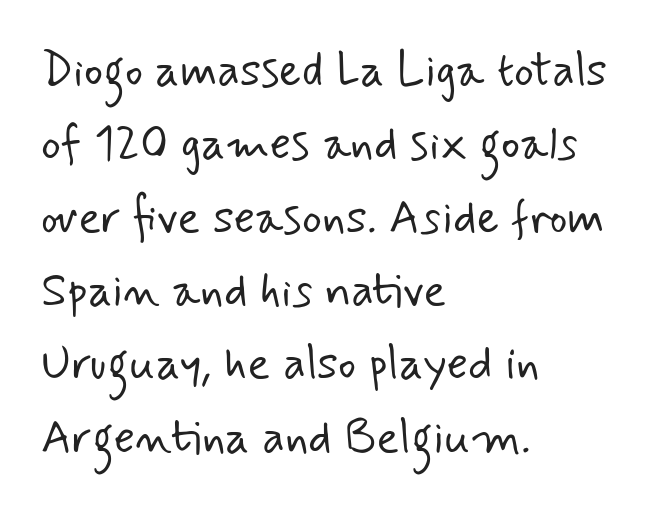
{"serif": "no", "bold": "no", "weight": "light", "width": "normal", "stroke_contrast": "low", "x_height": "small", "monospaced": "no", "underline": "no", "align": "left", "line_spacing": "normal", "line_spacing_ratio": 1.56, "letter_spacing": "normal", "letter_spacing_em": 0.0, "glyph_px": 47}
